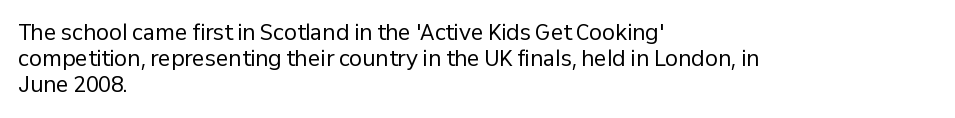
The image shows 21 px text type, upright; set left-aligned, normal line spacing (1.25x), normal letter spacing, not underlined.
